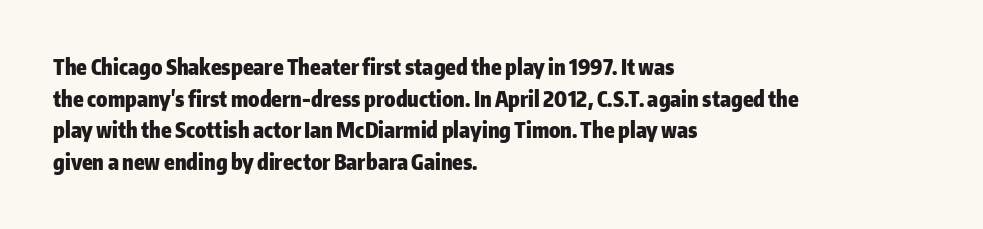
This is roman type, the default non-slanted kind. Observe the ordinary spacing: letters are neighbours, not strangers. The space between consecutive lines is moderate. Leftover space on each line is placed entirely after the last word. The string is rendered with underlining switched off. What weight is shown? A full bold with thick strokes.
